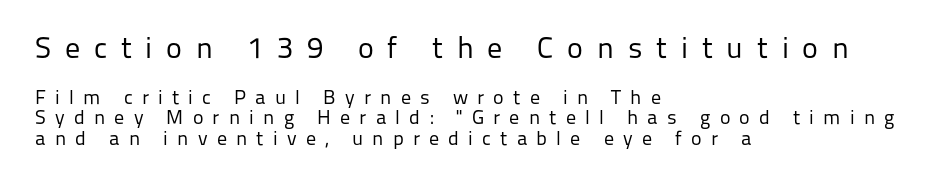
Q: Is the text bold? A: No.
Q: Is the text italic (slanted)? A: No, it is upright.
Q: Is the typeface a serif or a sans-serif typeface? A: Sans-serif.
Q: Is the text underlined? A: No.
Q: How is the paragraph aligned? A: Left-aligned.
Q: Is the spacing between letters normal or unusually wide? A: Unusually wide.
Q: Is the spacing between lines tight, normal or loose? A: Tight.
Q: Which block of text is set in a larger size, the first (top) or the second (bottom)? A: The first (top) one.
Q: Width (condensed, normal, or wide)? A: Normal.
Q: Stroke contrast? A: Low.
Q: x-height? A: Medium.
Q: Monospaced? A: No.
